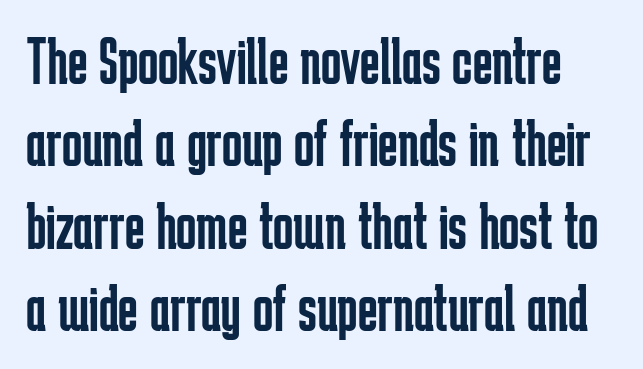
{"serif": "no", "italic": "no", "bold": "no", "weight": "regular", "width": "condensed", "stroke_contrast": "low", "x_height": "medium", "monospaced": "no", "underline": "no", "line_spacing_ratio": 1.23, "letter_spacing": "normal", "letter_spacing_em": 0.0, "glyph_px": 67}
